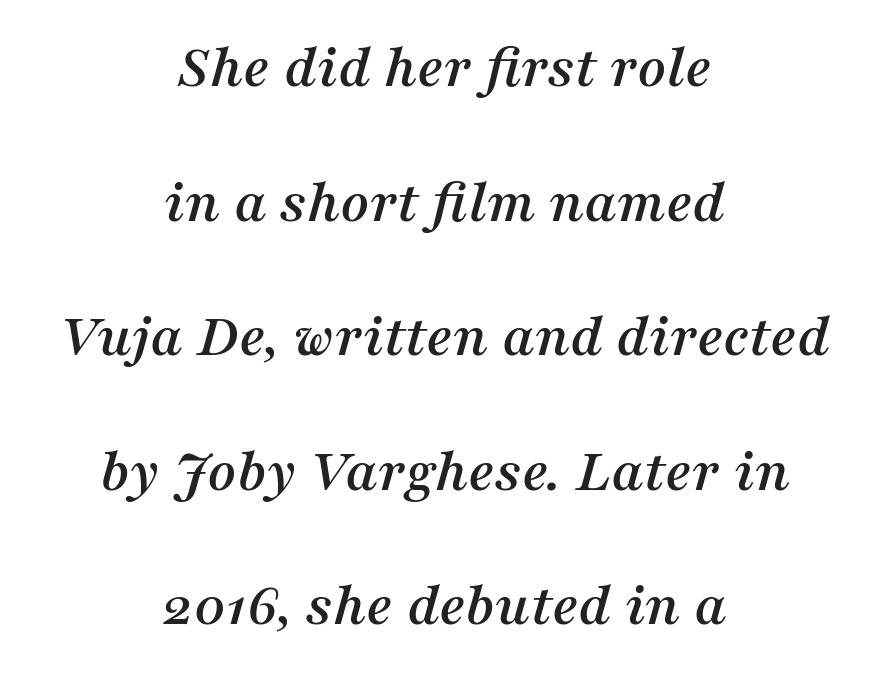
Tracking value appears to be zero — textbook default spacing. Regarding serifs, this sample has them. The whitespace from short lines is split evenly between both sides. The area under the type is left untouched. The rendering applies a slant to the glyphs.
